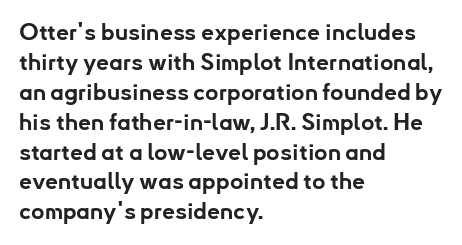
{"italic": "no", "bold": "yes", "underline": "no", "align": "left", "line_spacing": "normal", "line_spacing_ratio": 1.3, "letter_spacing": "normal", "letter_spacing_em": 0.0, "glyph_px": 23}
